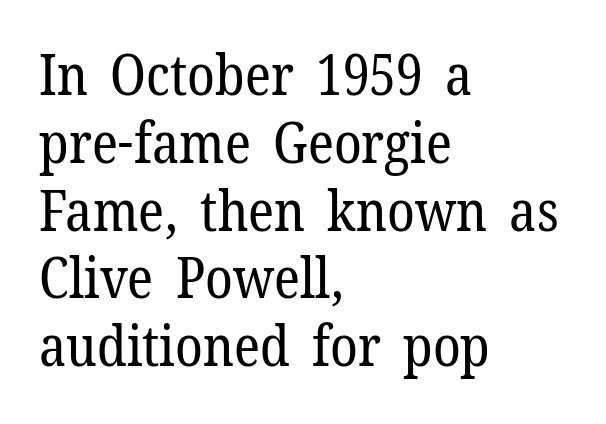
Character widths vary here, with narrow letters taking less room than wide ones. Letters have the restrained weight of plain body copy at most. Ordinary non-slanted type is in use. Is this a sans? No — the strokes have serifs.
